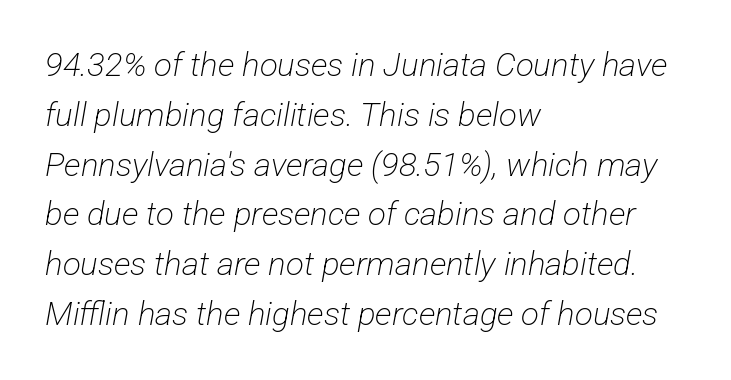
{"serif": "no", "bold": "no", "weight": "light", "width": "condensed", "stroke_contrast": "low", "x_height": "medium", "monospaced": "no", "underline": "no", "align": "left", "line_spacing": "normal", "line_spacing_ratio": 1.51, "letter_spacing": "normal", "letter_spacing_em": 0.0, "glyph_px": 33}
